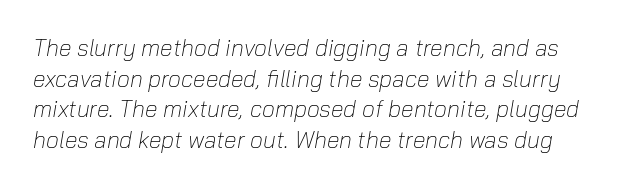
Q: Is the text bold? A: No.
Q: Is the text italic (slanted)? A: Yes, it leans right by about 10 degrees.
Q: Is the text underlined? A: No.
Q: Is the spacing between letters normal or unusually wide? A: Normal.
Q: Is the spacing between lines tight, normal or loose? A: Normal.
